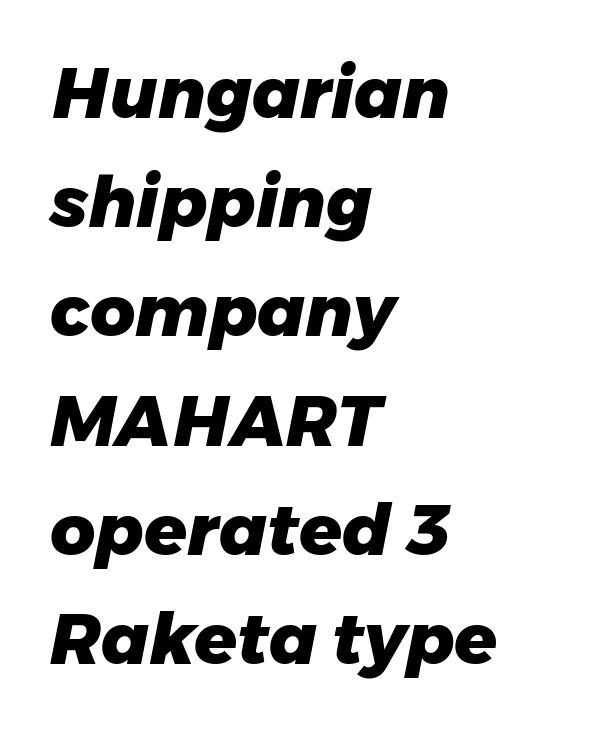
Q: Is the text bold? A: Yes.
Q: Is the text italic (slanted)? A: Yes, it leans right by about 11 degrees.
Q: Is the text underlined? A: No.
Q: How is the paragraph aligned? A: Left-aligned.
Q: Is the spacing between letters normal or unusually wide? A: Normal.
Q: Is the spacing between lines tight, normal or loose? A: Normal.
Q: Width (condensed, normal, or wide)? A: Normal.
Q: Stroke contrast? A: Low.
Q: x-height? A: Medium.
Q: Monospaced? A: No.
